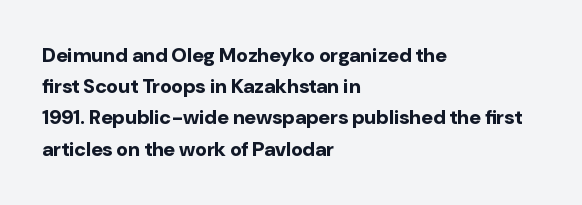
The image shows 20 px bold type, upright; set left-aligned, normal line spacing (1.56x), normal letter spacing, not underlined.
